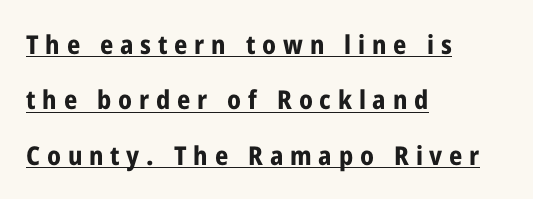
Notice how the passage keeps a crisp vertical edge on the left only. Notice how the stems are strictly vertical — no italics here. Loose tracking; the words dissolve into strings of separated letters. Interline gaps are noticeably wide in this sample.
